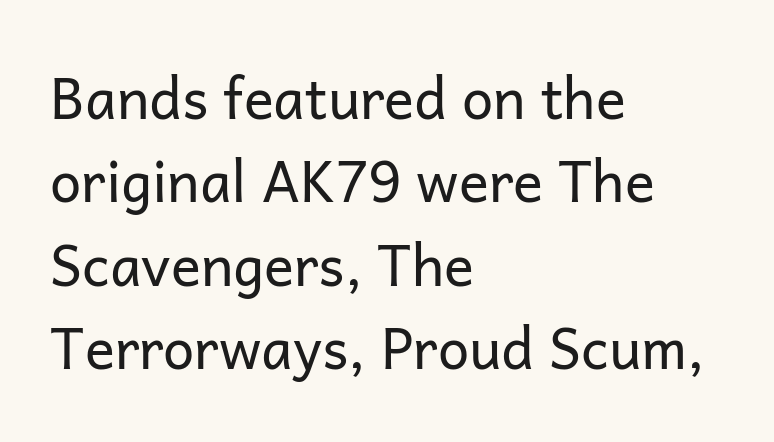
The image shows 56 px regular-weight sans-serif type, upright; set left-aligned, normal line spacing (1.49x), normal letter spacing, not underlined; low stroke contrast and a medium x-height.
